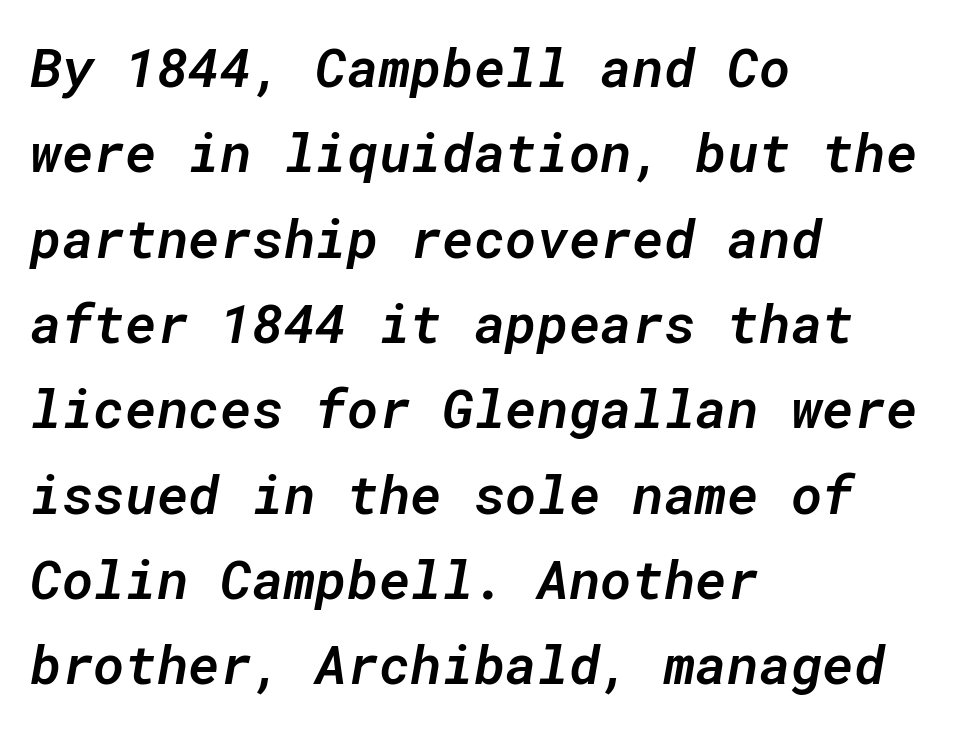
{"italic": "yes", "lean": "right", "slant_degrees": 10, "bold": "semi", "weight": "semibold", "width": "normal", "stroke_contrast": "low", "x_height": "medium", "monospaced": "yes", "underline": "no", "align": "left", "line_spacing": "normal", "line_spacing_ratio": 1.58, "letter_spacing": "normal", "letter_spacing_em": 0.0, "glyph_px": 54}
